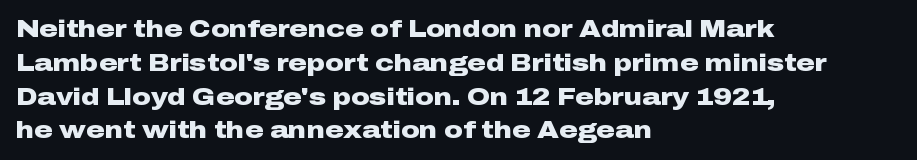
{"italic": "no", "bold": "yes", "underline": "no", "align": "left", "line_spacing": "normal", "line_spacing_ratio": 1.47, "letter_spacing": "normal", "letter_spacing_em": 0.0, "glyph_px": 23}
